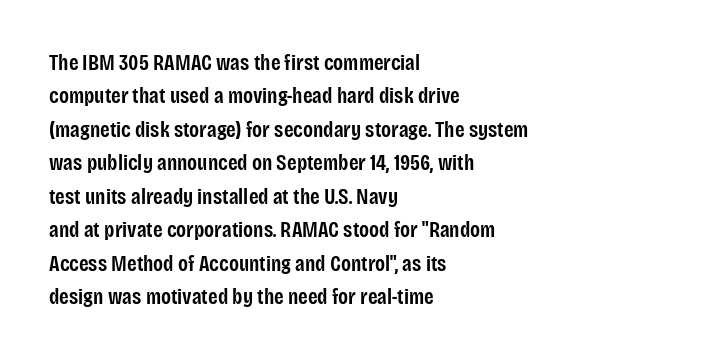
Q: Is the text bold? A: Semi-bold.
Q: Is the text italic (slanted)? A: No, it is upright.
Q: Is the text underlined? A: No.
Q: How is the paragraph aligned? A: Left-aligned.
Q: Is the spacing between letters normal or unusually wide? A: Normal.
Q: Is the spacing between lines tight, normal or loose? A: Normal.
